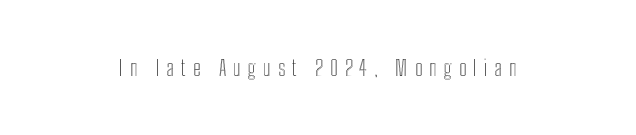
The string is rendered with underlining switched off. Designer's note — italics off, roman on. The line texture is sparse and dotted thanks to wide tracking.
